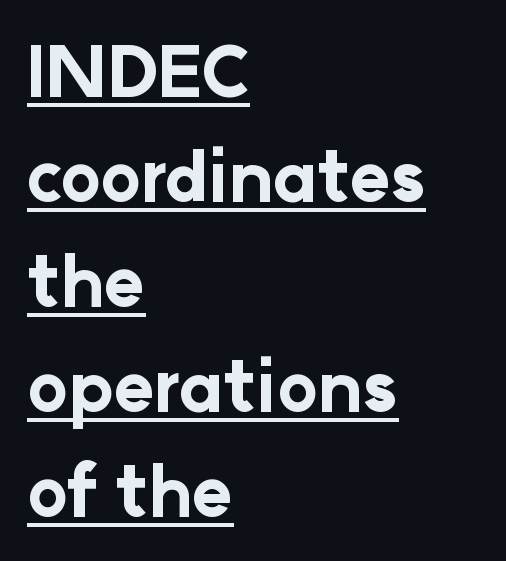
{"serif": "no", "italic": "no", "bold": "yes", "weight": "bold", "width": "normal", "stroke_contrast": "low", "x_height": "medium", "monospaced": "no", "underline": "yes", "align": "left", "line_spacing": "normal", "line_spacing_ratio": 1.52, "letter_spacing": "normal", "letter_spacing_em": 0.0, "glyph_px": 69}
